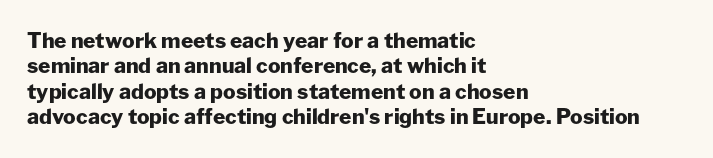
The gaps between neighbouring characters are ordinary and unremarkable. Heavy, bold letterforms. Posture: straight, roman, zero tilt. Caption: multi-line text, flush left, ragged right. Clear beneath every line of the passage.
